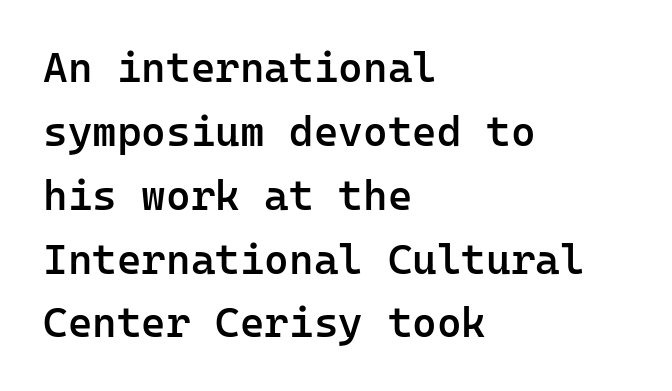
Q: Is the text bold? A: Semi-bold.
Q: Is the text italic (slanted)? A: No, it is upright.
Q: Is the typeface a serif or a sans-serif typeface? A: Sans-serif.
Q: Is the text underlined? A: No.
Q: How is the paragraph aligned? A: Left-aligned.
Q: Is the spacing between letters normal or unusually wide? A: Normal.
Q: Is the spacing between lines tight, normal or loose? A: Normal.
Q: Width (condensed, normal, or wide)? A: Normal.
Q: Stroke contrast? A: Low.
Q: x-height? A: Medium.
Q: Monospaced? A: Yes.
